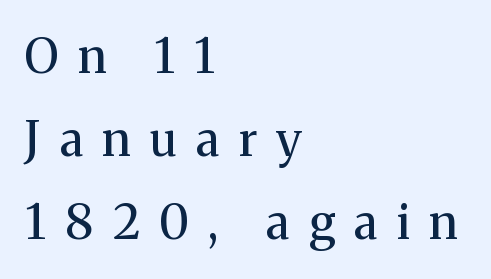
{"serif": "yes", "italic": "no", "bold": "no", "weight": "regular", "width": "normal", "stroke_contrast": "medium", "x_height": "medium", "monospaced": "no", "underline": "no", "align": "left", "line_spacing_ratio": 1.73, "letter_spacing": "wide", "letter_spacing_em": 0.4, "glyph_px": 48}
